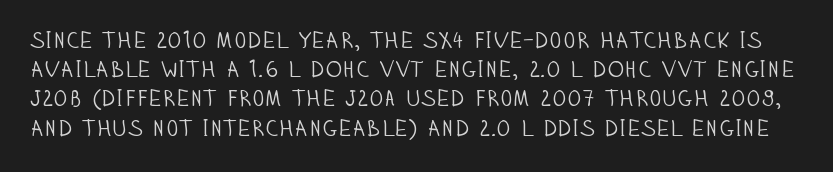
The image shows 23 px text type, upright; set normal line spacing (1.27x), normal letter spacing, not underlined.
